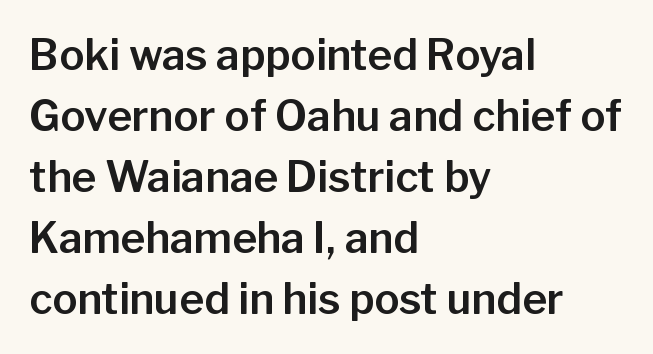
Q: Is the text italic (slanted)? A: No, it is upright.
Q: Is the typeface a serif or a sans-serif typeface? A: Sans-serif.
Q: Is the text underlined? A: No.
Q: How is the paragraph aligned? A: Left-aligned.
Q: Is the spacing between letters normal or unusually wide? A: Normal.
Q: Is the spacing between lines tight, normal or loose? A: Normal.
Q: Width (condensed, normal, or wide)? A: Normal.
Q: Stroke contrast? A: Low.
Q: x-height? A: Medium.
Q: Monospaced? A: No.
